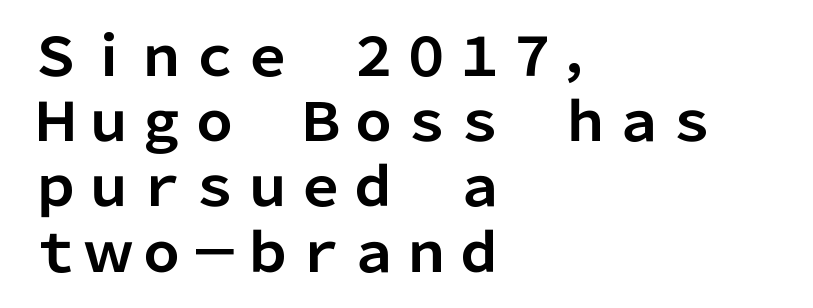
This is roman type, the default non-slanted kind. You can tell from the bare stems that sans-serif type was used. Short and long lines alike share a common starting point at left. Here the glyphs are tracked normally, forming tight word shapes.
